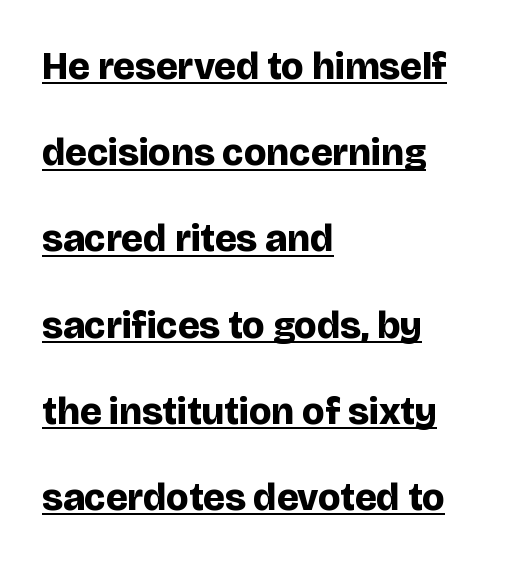
Q: Is the text bold? A: Yes.
Q: Is the text italic (slanted)? A: No, it is upright.
Q: Is the typeface a serif or a sans-serif typeface? A: Sans-serif.
Q: Is the text underlined? A: Yes.
Q: How is the paragraph aligned? A: Left-aligned.
Q: Is the spacing between letters normal or unusually wide? A: Normal.
Q: Is the spacing between lines tight, normal or loose? A: Loose.
Q: Width (condensed, normal, or wide)? A: Normal.
Q: Stroke contrast? A: Low.
Q: x-height? A: Large.
Q: Monospaced? A: No.
